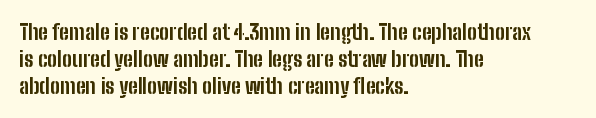
{"italic": "no", "bold": "yes", "underline": "no", "align": "left", "line_spacing": "normal", "line_spacing_ratio": 1.28, "letter_spacing": "normal", "letter_spacing_em": 0.0, "glyph_px": 21}
